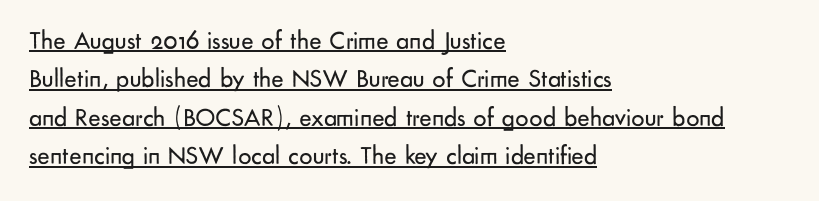
A roman cut, with each character standing at attention. The tracking reads as untouched default to a designer's eye. Reading down the column, the eye jumps a familiar distance to each next line. One-word summary of the alignment: left. No extra ink here — the face is not bold. Decoration check: the copy is underlined.
